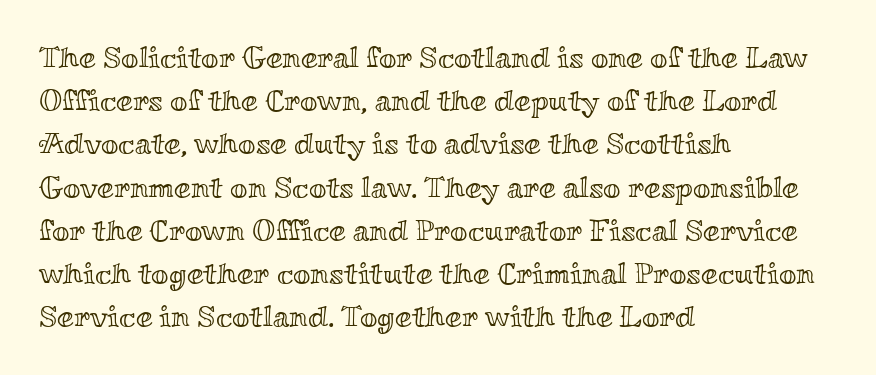
{"italic": "no", "width": "wide", "x_height": "small", "monospaced": "no", "underline": "no", "align": "left", "line_spacing": "normal", "line_spacing_ratio": 1.44, "letter_spacing": "normal", "letter_spacing_em": 0.0, "glyph_px": 30}
